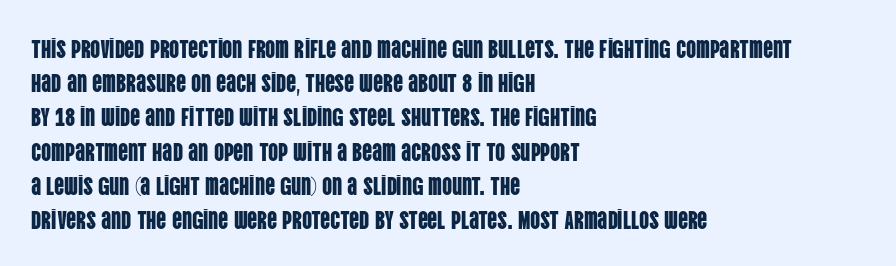
Q: Is the text italic (slanted)? A: No, it is upright.
Q: Is the text underlined? A: No.
Q: How is the paragraph aligned? A: Left-aligned.
Q: Is the spacing between letters normal or unusually wide? A: Normal.
Q: Is the spacing between lines tight, normal or loose? A: Normal.
